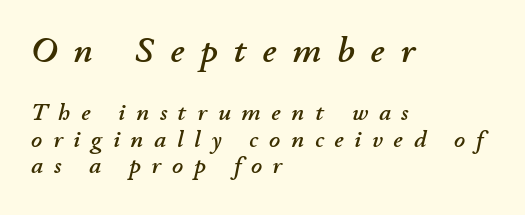
Notice how the stems are inclined rather than vertical — that's the hallmark of italics. The compositor pushed each line to the left boundary. Is there much room between lines? No — they nearly touch. Proportional: the letters do not fall into vertical columns.
